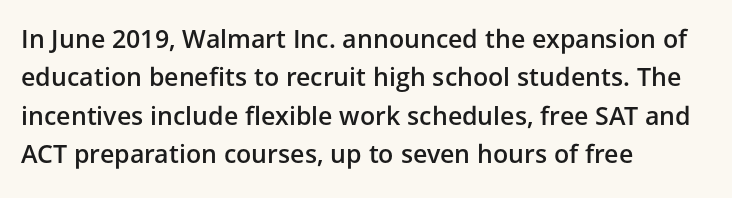
{"italic": "no", "bold": "semi", "underline": "no", "align": "left", "line_spacing": "normal", "line_spacing_ratio": 1.54, "letter_spacing": "normal", "letter_spacing_em": 0.0, "glyph_px": 25}
